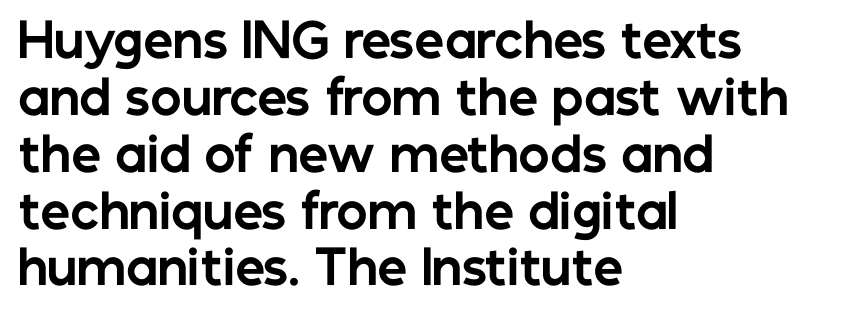
Does the lettering tilt? It doesn't — this is upright. The passage shown has conventional tracking throughout. Look at the stroke-to-counter ratio: heavy, a bold. A typesetter would call this proportional, since set widths differ per character. Type without underlining.
